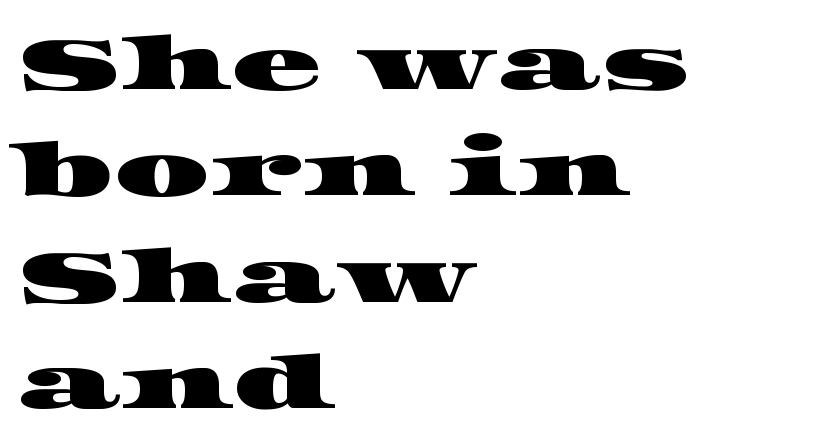
{"serif": "yes", "width": "wide", "stroke_contrast": "high", "x_height": "large", "monospaced": "no", "underline": "no", "align": "left", "line_spacing": "normal", "line_spacing_ratio": 1.42, "letter_spacing": "normal", "letter_spacing_em": 0.0, "glyph_px": 75}
